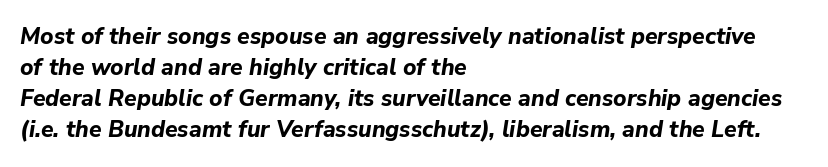
Q: Is the text bold? A: Yes.
Q: Is the text italic (slanted)? A: Yes, it leans right by about 9 degrees.
Q: Is the text underlined? A: No.
Q: How is the paragraph aligned? A: Left-aligned.
Q: Is the spacing between letters normal or unusually wide? A: Normal.
Q: Is the spacing between lines tight, normal or loose? A: Normal.
